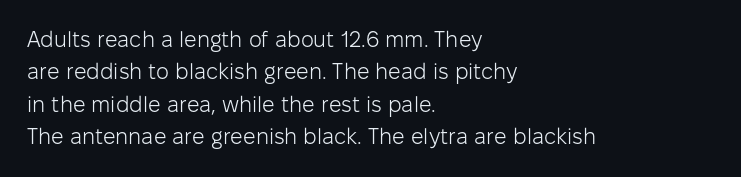
The image shows 22 px text type, upright; set left-aligned, normal line spacing (1.47x), normal letter spacing, not underlined.
